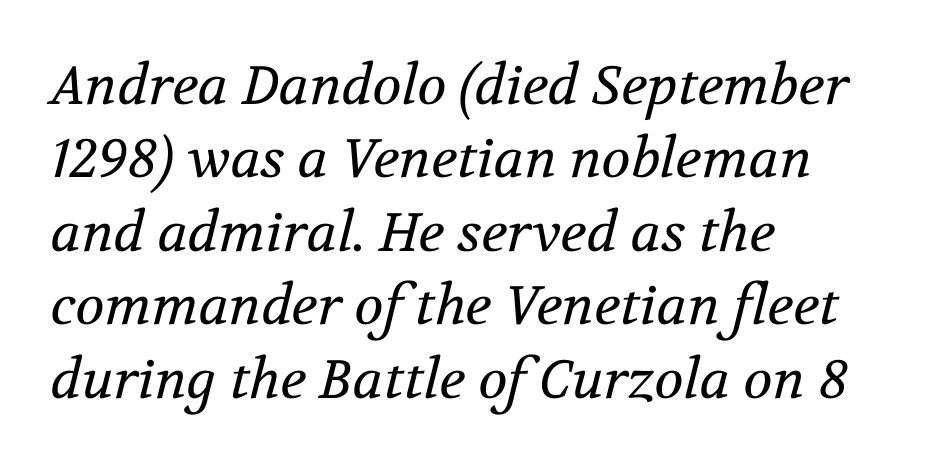
{"serif": "yes", "italic": "yes", "lean": "right", "slant_degrees": 12, "bold": "no", "weight": "regular", "width": "normal", "stroke_contrast": "medium", "x_height": "medium", "monospaced": "no", "underline": "no", "align": "left", "line_spacing": "normal", "line_spacing_ratio": 1.36, "letter_spacing": "normal", "letter_spacing_em": 0.0, "glyph_px": 54}
